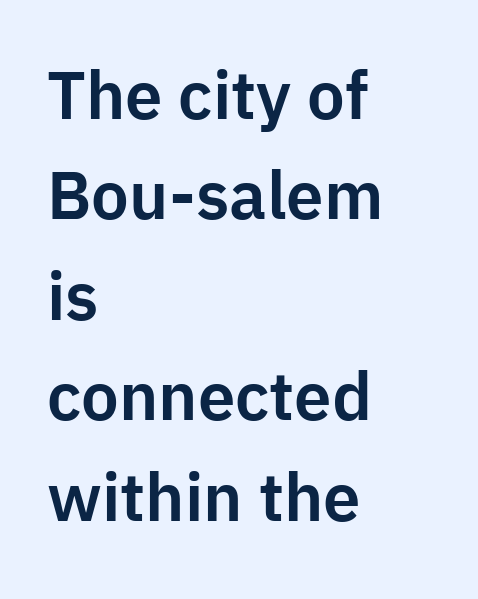
The image shows 67 px sans-serif type, upright; set left-aligned, normal line spacing (1.5x), normal letter spacing, not underlined; low stroke contrast and a medium x-height.
